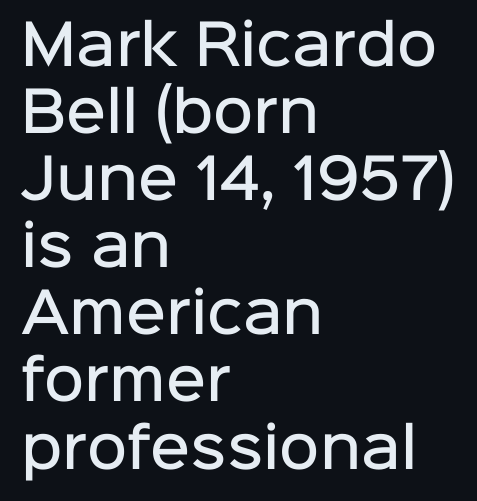
Q: Is the text bold? A: Semi-bold.
Q: Is the text italic (slanted)? A: No, it is upright.
Q: Is the typeface a serif or a sans-serif typeface? A: Sans-serif.
Q: Is the text underlined? A: No.
Q: How is the paragraph aligned? A: Left-aligned.
Q: Is the spacing between letters normal or unusually wide? A: Normal.
Q: Width (condensed, normal, or wide)? A: Normal.
Q: Stroke contrast? A: Low.
Q: x-height? A: Medium.
Q: Monospaced? A: No.
